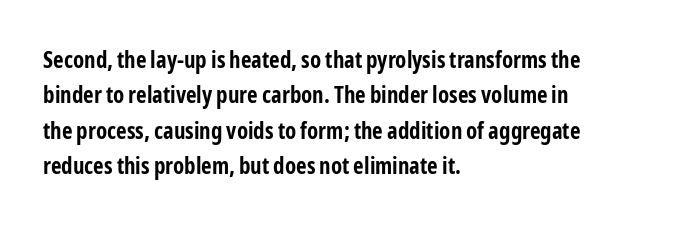
Q: Is the text bold? A: Yes.
Q: Is the text italic (slanted)? A: No, it is upright.
Q: Is the text underlined? A: No.
Q: How is the paragraph aligned? A: Left-aligned.
Q: Is the spacing between letters normal or unusually wide? A: Normal.
Q: Is the spacing between lines tight, normal or loose? A: Normal.
